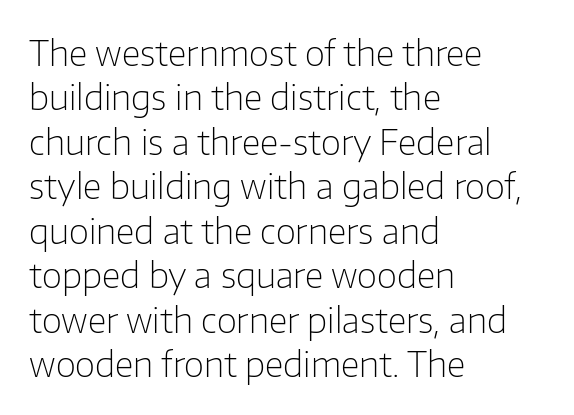
Q: Is the text bold? A: No.
Q: Is the text italic (slanted)? A: No, it is upright.
Q: Is the typeface a serif or a sans-serif typeface? A: Sans-serif.
Q: Is the text underlined? A: No.
Q: How is the paragraph aligned? A: Left-aligned.
Q: Is the spacing between letters normal or unusually wide? A: Normal.
Q: Is the spacing between lines tight, normal or loose? A: Normal.
Q: Width (condensed, normal, or wide)? A: Normal.
Q: Stroke contrast? A: Low.
Q: x-height? A: Medium.
Q: Monospaced? A: No.
